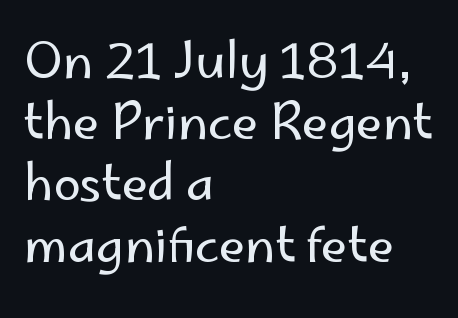
{"serif": "no", "italic": "no", "bold": "no", "weight": "regular", "width": "normal", "stroke_contrast": "low", "x_height": "small", "monospaced": "no", "underline": "no", "align": "left", "line_spacing": "normal", "line_spacing_ratio": 1.25, "letter_spacing": "normal", "letter_spacing_em": 0.0, "glyph_px": 49}
